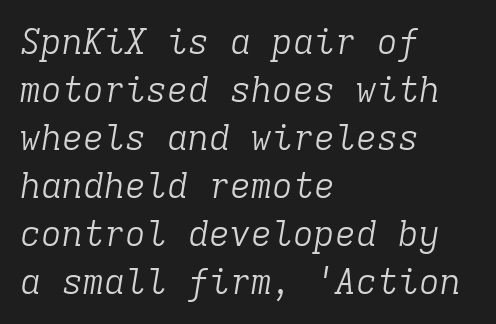
{"serif": "yes", "italic": "yes", "lean": "right", "slant_degrees": 9, "bold": "no", "weight": "light", "width": "normal", "stroke_contrast": "low", "x_height": "medium", "monospaced": "yes", "underline": "no", "align": "left", "line_spacing": "normal", "line_spacing_ratio": 1.37, "letter_spacing": "normal", "letter_spacing_em": 0.0, "glyph_px": 35}
